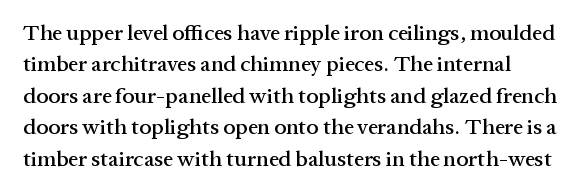
The image shows 22 px text type, upright; set normal line spacing (1.43x), normal letter spacing, not underlined.
